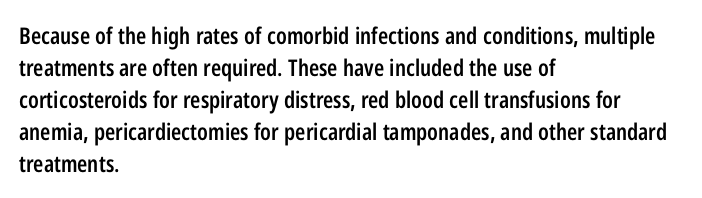
{"italic": "no", "bold": "semi", "underline": "no", "align": "left", "line_spacing": "normal", "line_spacing_ratio": 1.39, "letter_spacing": "normal", "letter_spacing_em": 0.0, "glyph_px": 23}
